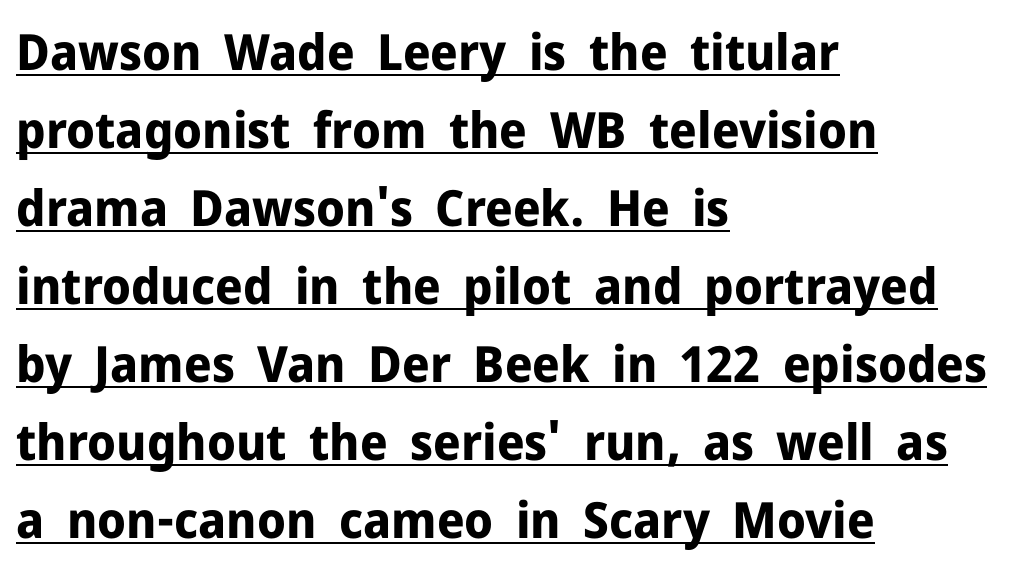
The image shows 50 px bold sans-serif type, upright; set left-aligned, normal line spacing (1.56x), normal letter spacing, underlined; low stroke contrast and a medium x-height.
